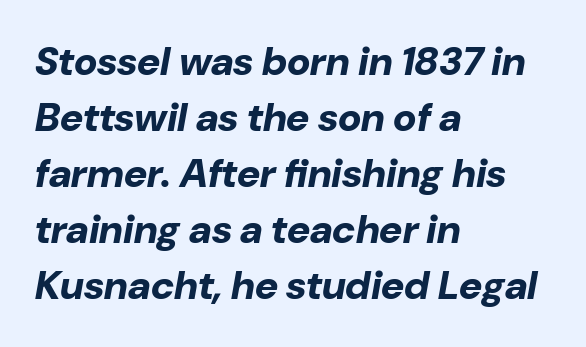
{"italic": "yes", "lean": "right", "slant_degrees": 10, "bold": "yes", "weight": "bold", "width": "normal", "stroke_contrast": "low", "x_height": "medium", "monospaced": "no", "underline": "no", "align": "left", "line_spacing": "normal", "line_spacing_ratio": 1.4, "letter_spacing": "normal", "letter_spacing_em": 0.0, "glyph_px": 40}
